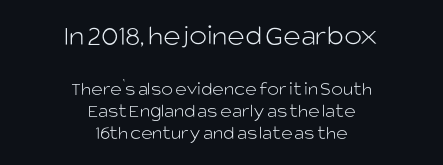
{"serif": "no", "italic": "no", "bold": "no", "weight": "light", "width": "normal", "stroke_contrast": "low", "x_height": "large", "monospaced": "no", "underline": "no", "align": "center", "line_spacing": "tight", "line_spacing_ratio": 1.12, "letter_spacing": "normal", "letter_spacing_em": 0.0, "larger_block": "first", "size_ratio": 1.5, "glyph_px": 30}
